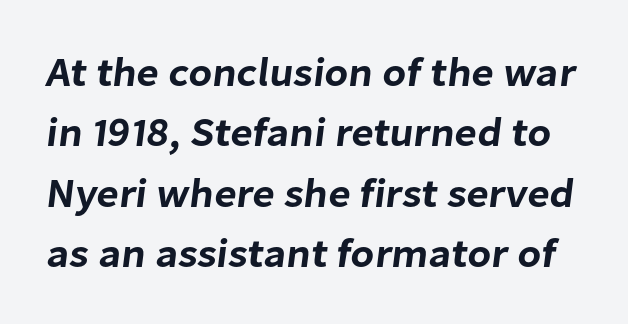
The text was rendered using a sans face with plain stroke endings. Spacing verdict: proportional, widths tailored to each character. The space beneath each line is pristine and unruled. The passage shown has conventional tracking throughout. Leading matches the norm, producing a regular column.
